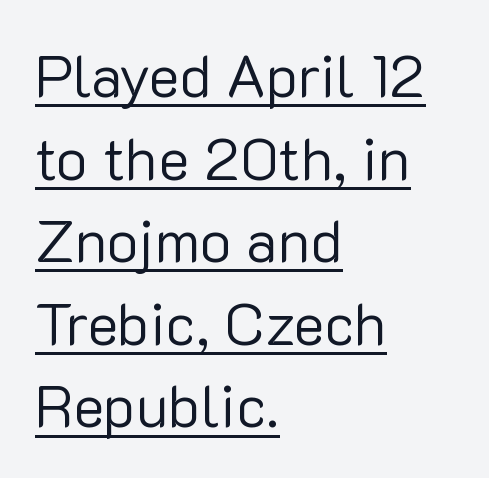
The image shows 59 px regular-weight sans-serif type, upright; set left-aligned, normal line spacing (1.4x), normal letter spacing, underlined; low stroke contrast and a medium x-height.
